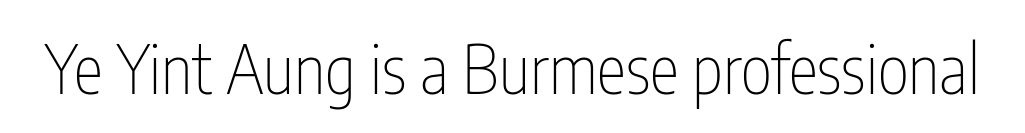
Looks like regular typesetting: each glyph gets only the width it needs. Font category for this specimen: sans-serif. The space beneath each line is pristine and unruled. Words appear dense and cohesive because spacing is normal. Stem width sits at or under what a default text font uses.
